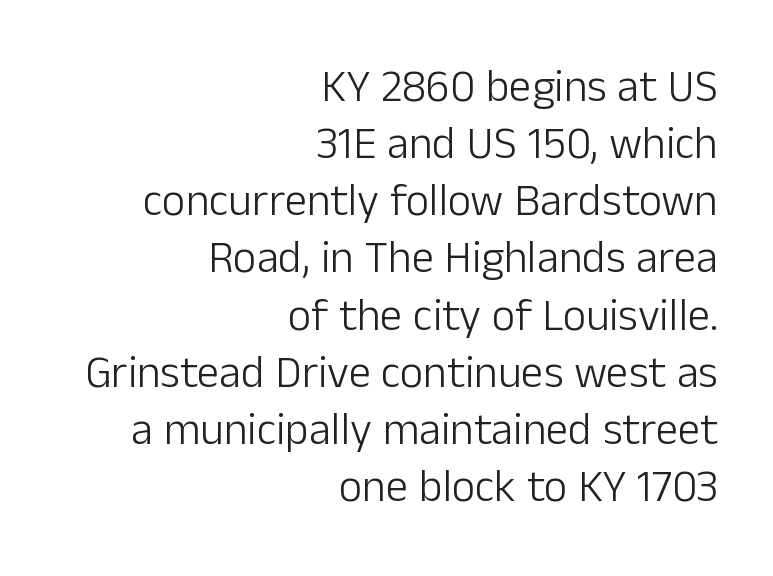
{"serif": "no", "italic": "no", "bold": "no", "weight": "light", "width": "normal", "stroke_contrast": "low", "x_height": "medium", "monospaced": "no", "underline": "no", "align": "right", "line_spacing": "normal", "line_spacing_ratio": 1.27, "letter_spacing": "normal", "letter_spacing_em": 0.0, "glyph_px": 45}
